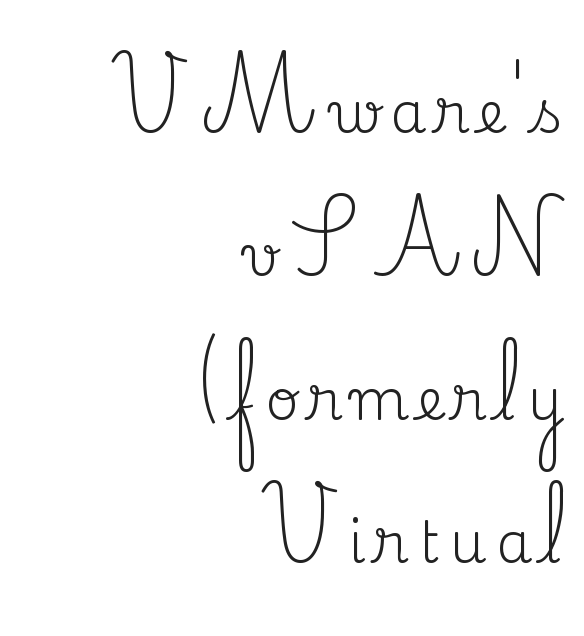
{"serif": "yes", "italic": "no", "bold": "no", "weight": "regular", "width": "normal", "stroke_contrast": "medium", "x_height": "small", "monospaced": "no", "underline": "no", "align": "right", "line_spacing": "loose", "line_spacing_ratio": 2.47, "glyph_px": 58}
